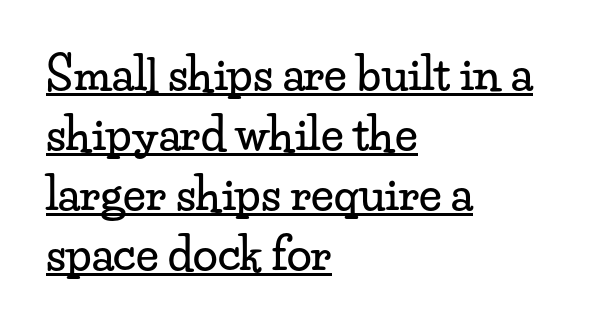
The image shows 45 px wide serif type, upright; set left-aligned, normal line spacing (1.33x), normal letter spacing, underlined; low stroke contrast and a small x-height.
